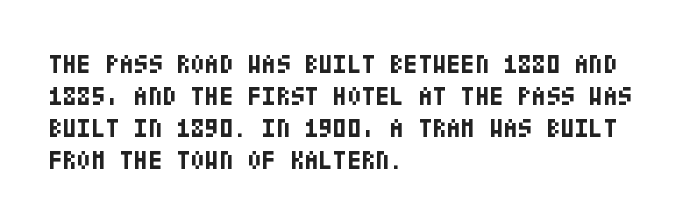
Alignment: flush left. A clean baseline with only descenders dipping below it. Vertical strokes here are truly vertical. Every letter is thick-stroked: bold, no question. A typesetter would call this zero additional tracking.
